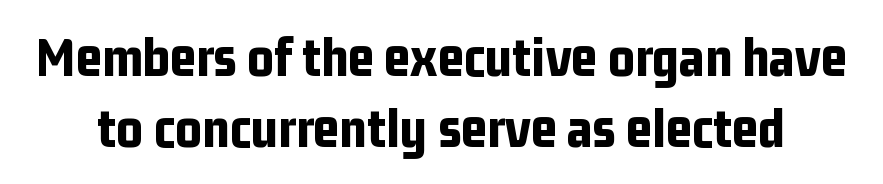
The face used here has the dense, thick strokes of a bold. The typeface chosen for these lines omits serifs. Glance below the letters and you will spot only blank space. Words appear dense and cohesive because spacing is normal. The face used here is proportionally spaced, like ordinary book or web type. The font's upright variant was chosen for this text.
